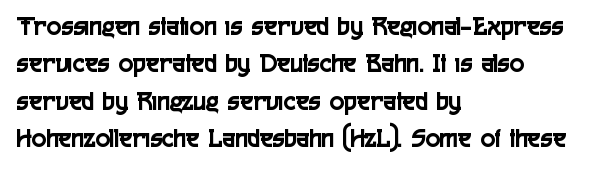
The image shows 27 px text type, upright; set left-aligned, normal line spacing (1.38x), normal letter spacing, not underlined.
